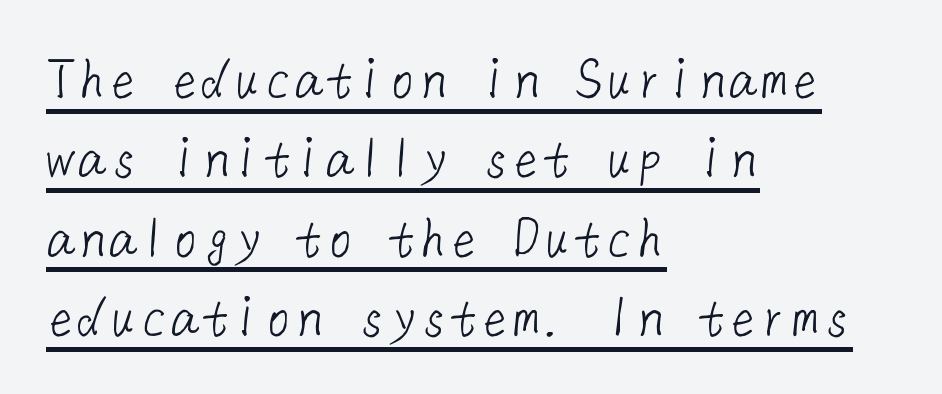
Q: Is the text bold? A: No.
Q: Is the typeface a serif or a sans-serif typeface? A: Sans-serif.
Q: Is the text underlined? A: Yes.
Q: How is the paragraph aligned? A: Left-aligned.
Q: Is the spacing between letters normal or unusually wide? A: Normal.
Q: Is the spacing between lines tight, normal or loose? A: Normal.
Q: Width (condensed, normal, or wide)? A: Normal.
Q: Stroke contrast? A: Low.
Q: x-height? A: Medium.
